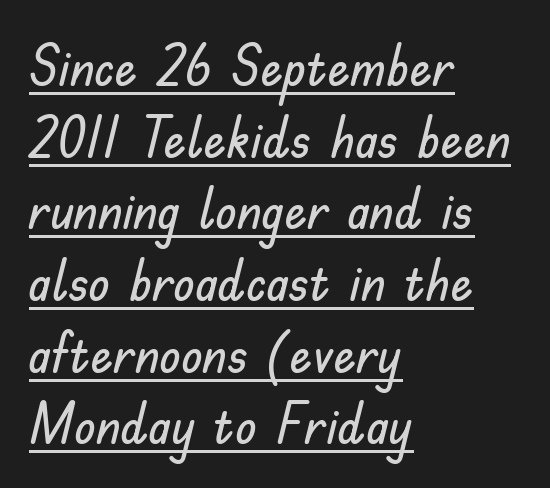
Q: Is the text italic (slanted)? A: Yes.
Q: Is the typeface a serif or a sans-serif typeface? A: Sans-serif.
Q: Is the text underlined? A: Yes.
Q: How is the paragraph aligned? A: Left-aligned.
Q: Is the spacing between letters normal or unusually wide? A: Normal.
Q: Is the spacing between lines tight, normal or loose? A: Normal.
Q: Width (condensed, normal, or wide)? A: Normal.
Q: Stroke contrast? A: Low.
Q: x-height? A: Small.
Q: Monospaced? A: No.
